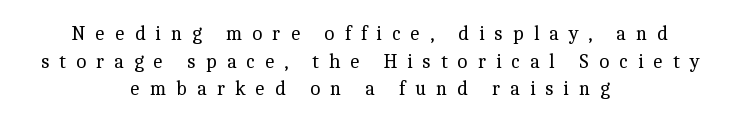
In terms of posture, this sample is upright. The typesetting does not lean heavy: it is not bold. Notice how descenders clear the ascenders below comfortably — that's standard leading. These lines stack symmetrically, like a column narrowing and widening about its center.
